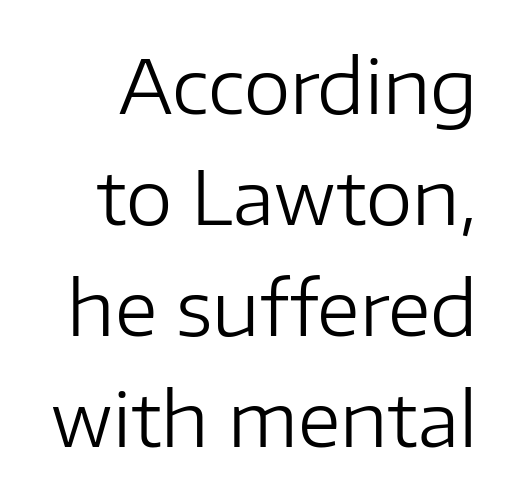
The image shows 75 px regular-weight sans-serif type, upright; set normal line spacing (1.48x), normal letter spacing, not underlined; low stroke contrast and a medium x-height.
